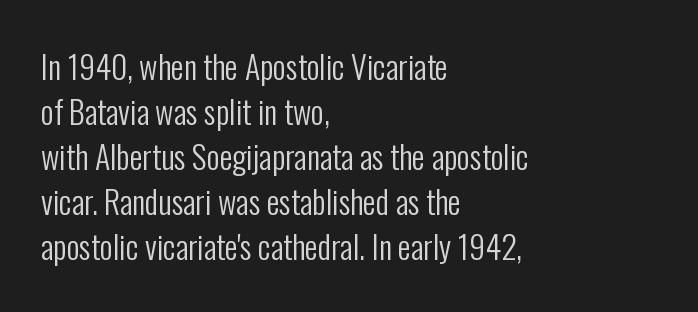
The image shows 32 px regular-weight, condensed sans-serif type, upright; set left-aligned, normal line spacing (1.41x), normal letter spacing, not underlined; low stroke contrast and a medium x-height.
